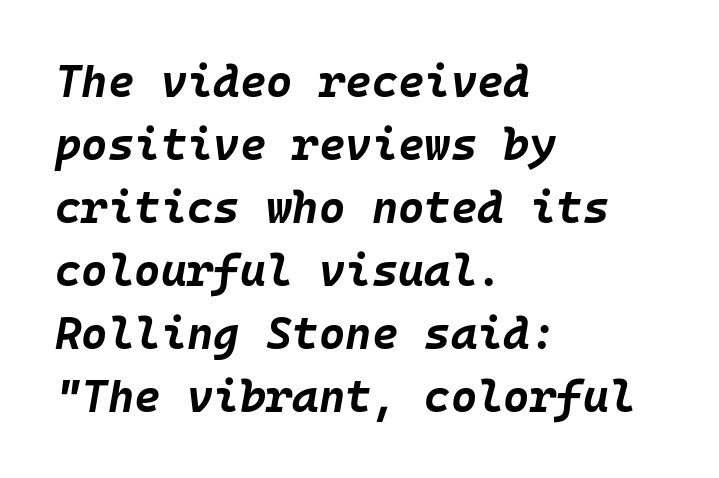
Q: Is the text bold? A: Yes.
Q: Is the text italic (slanted)? A: Yes, it leans right by about 10 degrees.
Q: Is the text underlined? A: No.
Q: How is the paragraph aligned? A: Left-aligned.
Q: Is the spacing between letters normal or unusually wide? A: Normal.
Q: Is the spacing between lines tight, normal or loose? A: Normal.
Q: Width (condensed, normal, or wide)? A: Normal.
Q: Stroke contrast? A: Low.
Q: x-height? A: Large.
Q: Monospaced? A: Yes.
